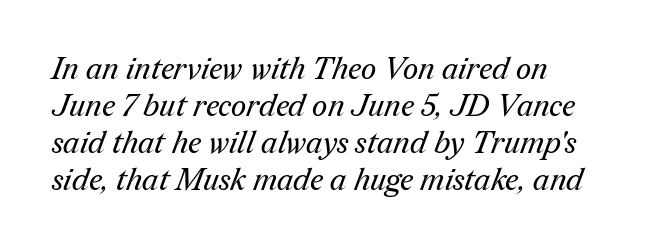
The image shows 30 px regular-weight serif type; set left-aligned, line spacing 1.23x, normal letter spacing, not underlined; medium stroke contrast and a medium x-height.
